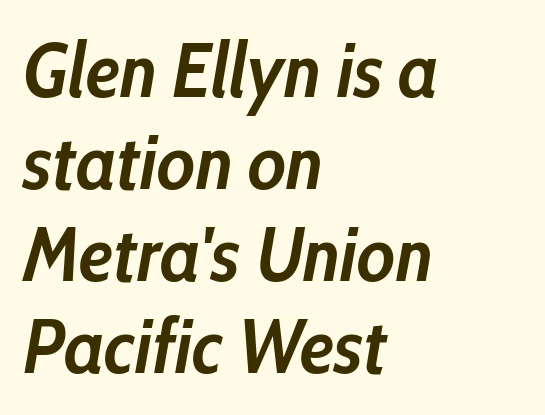
Check under the words: just untouched page. There's an unmistakable incline to the writing here. Character widths vary here, with narrow letters taking less room than wide ones. The ragged edge is on the right, which tells us the setting is flush left. Is the letter spacing exaggerated? No — it looks like the ordinary default.
